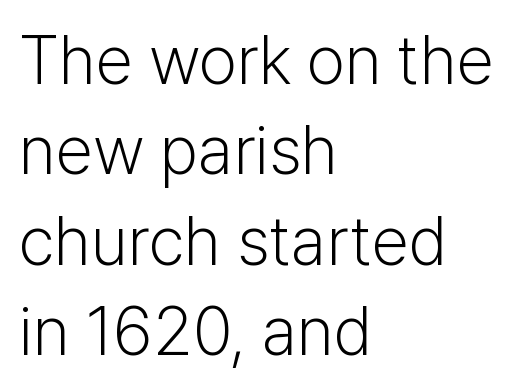
{"serif": "no", "italic": "no", "bold": "no", "weight": "light", "width": "normal", "stroke_contrast": "low", "x_height": "medium", "monospaced": "no", "underline": "no", "align": "left", "line_spacing": "normal", "line_spacing_ratio": 1.33, "letter_spacing": "normal", "letter_spacing_em": 0.0, "glyph_px": 68}
